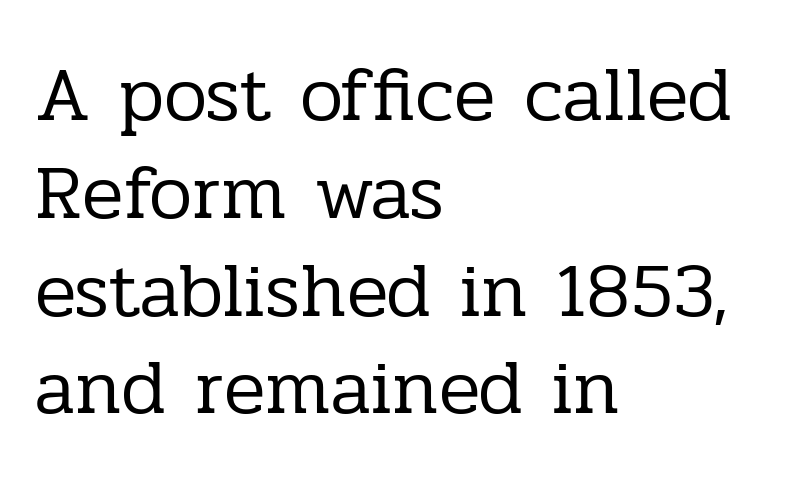
The text was rendered using a seriffed face with decorative stroke endings. The specimen omits any rule beneath the text block's lines. The characters are drawn with everyday or finer stroke widths. The horizontal fit of the characters is conventional and even. Notice how the stems are strictly vertical — no italics here. The compositor pushed each line to the left boundary.
